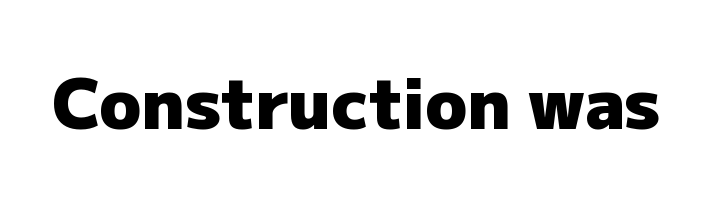
Q: Is the text bold? A: Yes.
Q: Is the text italic (slanted)? A: No, it is upright.
Q: Is the typeface a serif or a sans-serif typeface? A: Sans-serif.
Q: Is the text underlined? A: No.
Q: Is the spacing between letters normal or unusually wide? A: Normal.
Q: Width (condensed, normal, or wide)? A: Normal.
Q: Stroke contrast? A: Low.
Q: x-height? A: Medium.
Q: Monospaced? A: No.
